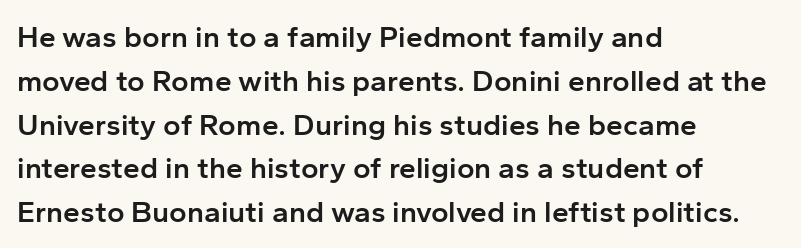
These words are printed semibold, heavier than regular yet not bold. Font category for this specimen: sans-serif. You could call the tracking neutral — neither tight nor loose. Rendered with straight, roman letterforms. Layout note: lines flush left.
